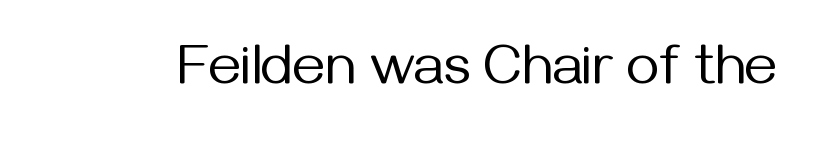
{"serif": "no", "italic": "no", "bold": "no", "weight": "regular", "width": "normal", "stroke_contrast": "medium", "x_height": "medium", "monospaced": "no", "underline": "no", "letter_spacing": "normal", "letter_spacing_em": 0.0, "glyph_px": 57}
